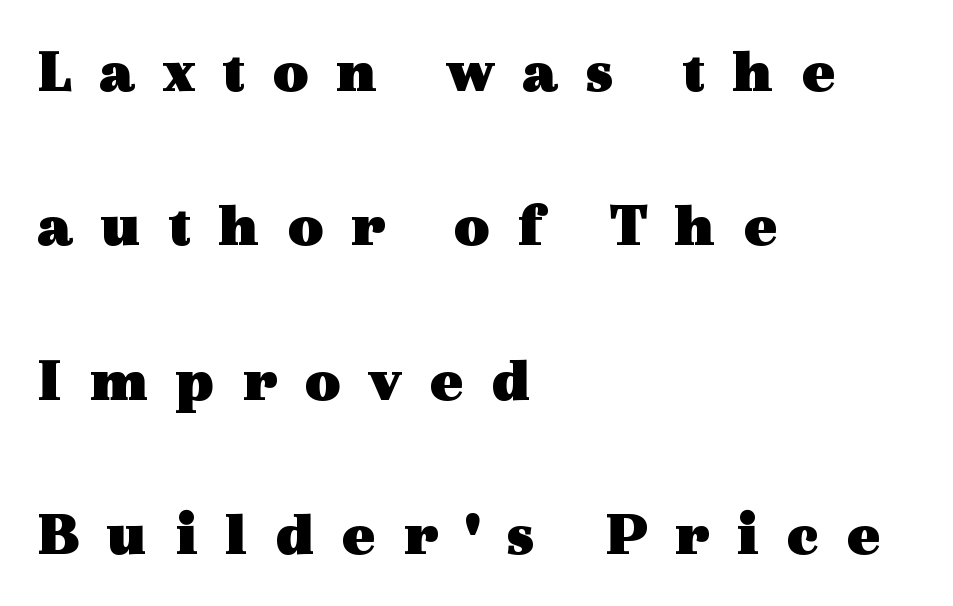
The letters advance in unequal steps, a hallmark of proportional type. Here the glyphs are tracked loosely, breaking word shapes into spaced letters. Posture: vertical. I'd call this a serif setting — the letters wear small feet.
